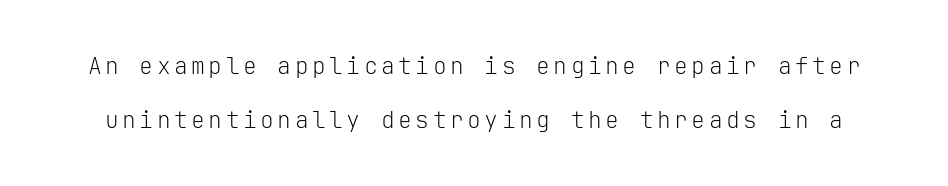
The image shows 23 px text type, upright; set loose line spacing (2.36x), not underlined.
